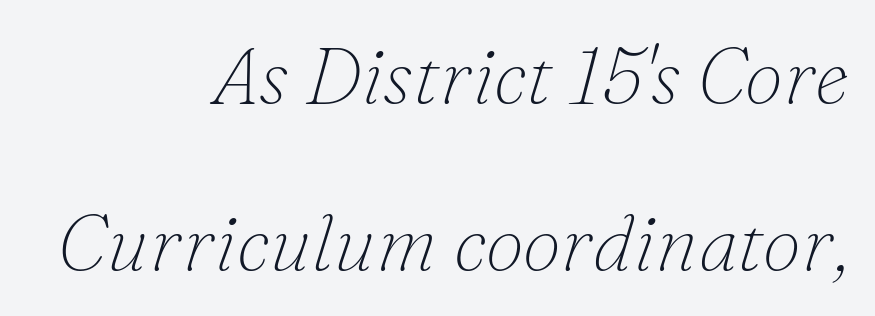
The passage shown has conventional tracking throughout. Right-aligned paragraph, ragged on the left. This sample uses an oblique cut, with every glyph tilted off the vertical. Unmarked baselines from the first word to the last. These lines are rendered in a variable-pitch font.
